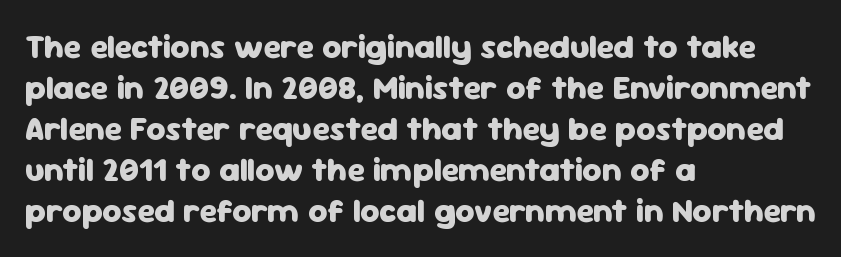
The image shows 33 px heavy sans-serif type, upright; set left-aligned, line spacing 1.24x, normal letter spacing, not underlined; low stroke contrast and a medium x-height.
